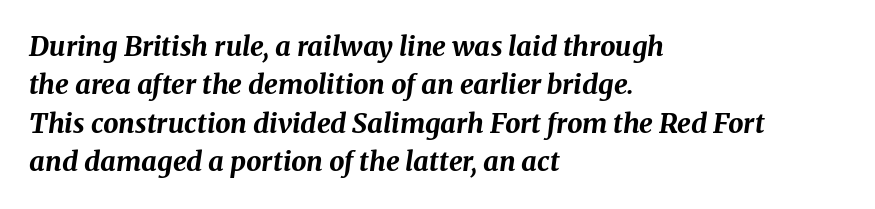
Q: Is the text bold? A: Yes.
Q: Is the text italic (slanted)? A: Yes, it leans right by about 8 degrees.
Q: Is the text underlined? A: No.
Q: How is the paragraph aligned? A: Left-aligned.
Q: Is the spacing between letters normal or unusually wide? A: Normal.
Q: Is the spacing between lines tight, normal or loose? A: Normal.
